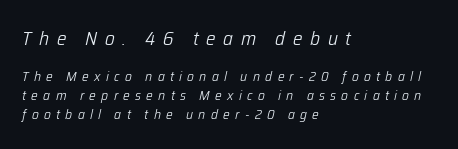
Plain, unruled lines of type. Glyph-to-glyph distance is far greater than everyday printed text. The lines sit at an ordinary, default distance from one another. Between these two stacked blocks, the higher one wins on size. The face looks like a standard text weight, possibly lighter.
